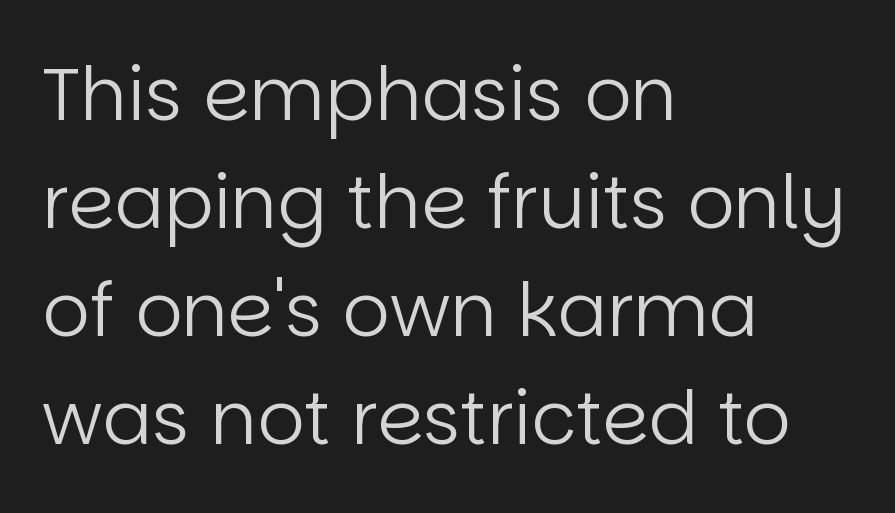
Q: Is the text bold? A: No.
Q: Is the text italic (slanted)? A: No, it is upright.
Q: Is the typeface a serif or a sans-serif typeface? A: Sans-serif.
Q: Is the text underlined? A: No.
Q: How is the paragraph aligned? A: Left-aligned.
Q: Is the spacing between letters normal or unusually wide? A: Normal.
Q: Is the spacing between lines tight, normal or loose? A: Normal.
Q: Width (condensed, normal, or wide)? A: Normal.
Q: Stroke contrast? A: Low.
Q: x-height? A: Large.
Q: Monospaced? A: No.
